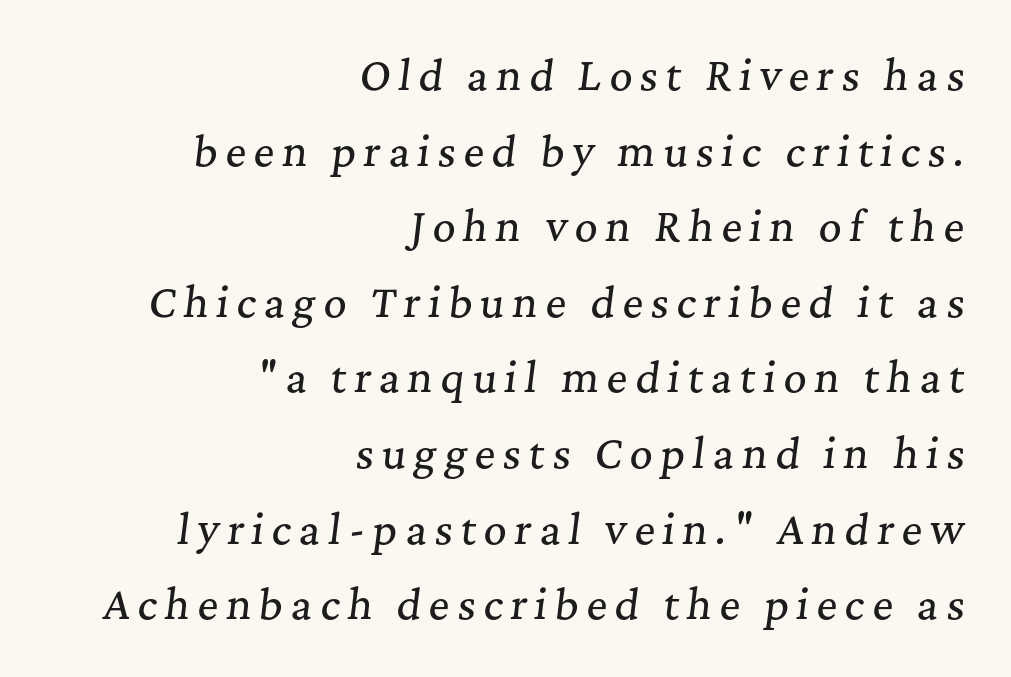
{"serif": "yes", "italic": "yes", "lean": "right", "slant_degrees": 7, "width": "normal", "stroke_contrast": "medium", "x_height": "medium", "monospaced": "no", "underline": "no", "align": "right", "line_spacing_ratio": 1.89, "glyph_px": 40}
